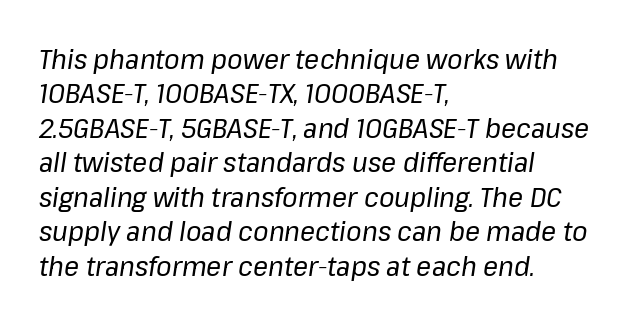
Words appear dense and cohesive because spacing is normal. Is this a heavy cut? Hardly; it is regular or lighter. The passage shown is typed in a proportional face where columns would drift. Horizontal alignment here is leftward, the default for most running prose. Looking at the ascenders, they clearly lean.
